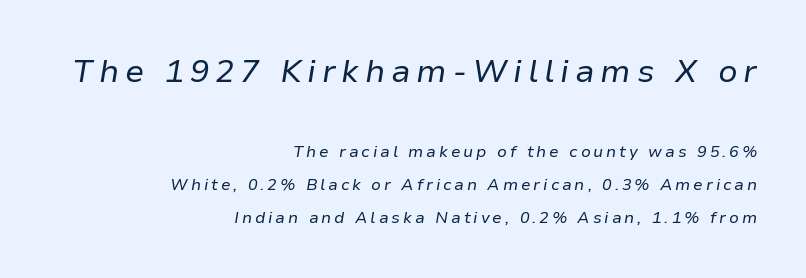
The image shows 32 px regular-weight type, italic (leaning right); set right-aligned, loose line spacing (2.05x), not underlined; the first (top) block is 2.0x larger; low stroke contrast and a medium x-height.
